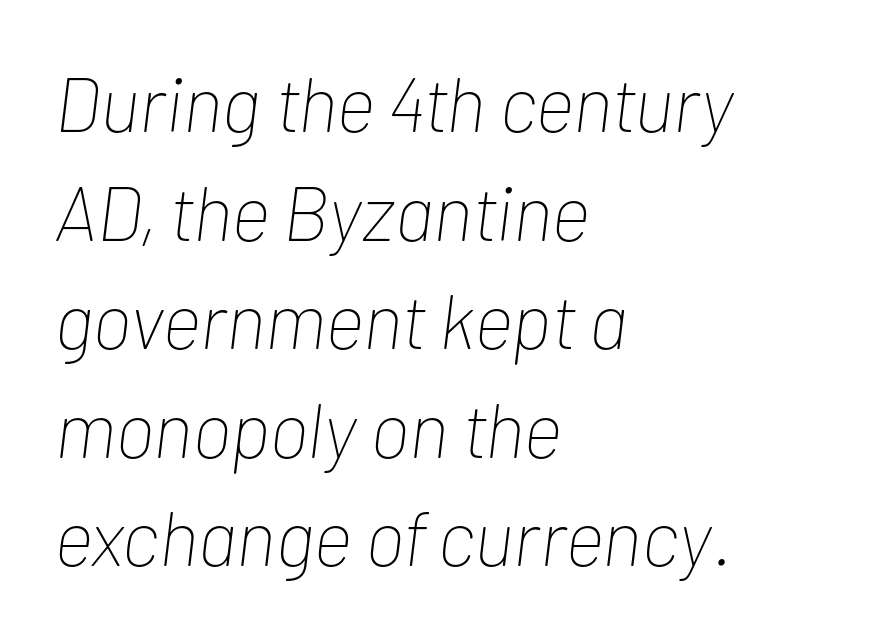
Q: Is the text bold? A: No.
Q: Is the text italic (slanted)? A: Yes, it leans right by about 7 degrees.
Q: Is the text underlined? A: No.
Q: How is the paragraph aligned? A: Left-aligned.
Q: Is the spacing between letters normal or unusually wide? A: Normal.
Q: Is the spacing between lines tight, normal or loose? A: Normal.
Q: Width (condensed, normal, or wide)? A: Condensed.
Q: Stroke contrast? A: Low.
Q: x-height? A: Medium.
Q: Monospaced? A: No.
